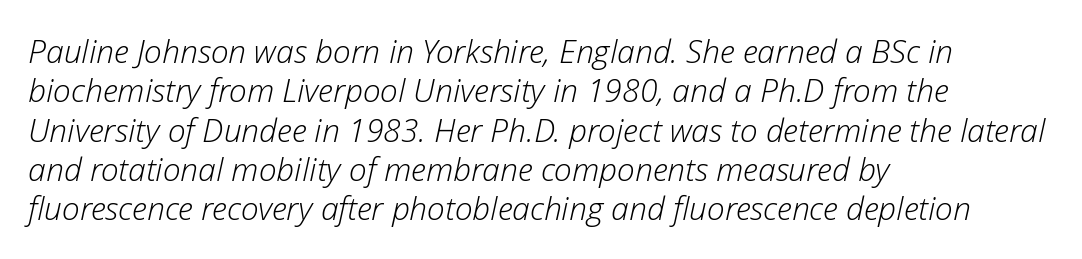
Q: Is the text bold? A: No.
Q: Is the text italic (slanted)? A: Yes, it leans right by about 12 degrees.
Q: Is the text underlined? A: No.
Q: How is the paragraph aligned? A: Left-aligned.
Q: Is the spacing between letters normal or unusually wide? A: Normal.
Q: Width (condensed, normal, or wide)? A: Normal.
Q: Stroke contrast? A: Low.
Q: x-height? A: Medium.
Q: Monospaced? A: No.
